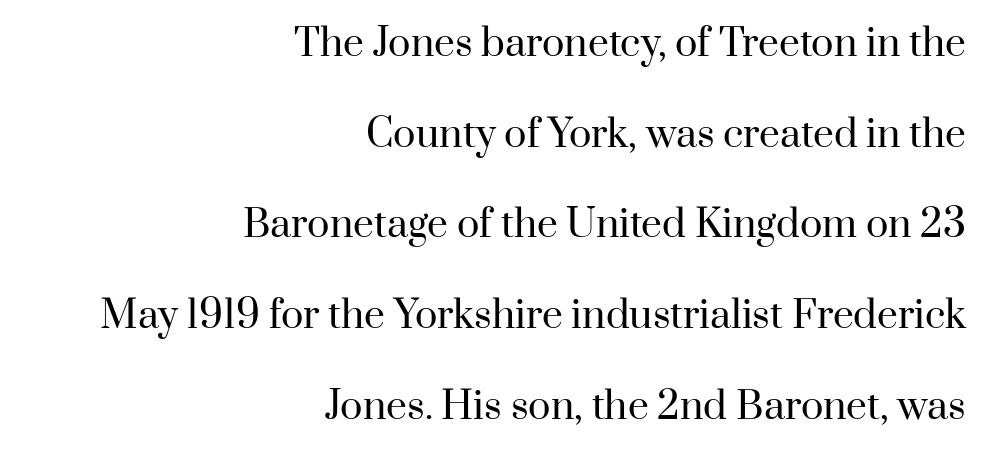
{"serif": "yes", "italic": "no", "bold": "no", "weight": "regular", "width": "normal", "stroke_contrast": "high", "x_height": "small", "monospaced": "no", "underline": "no", "align": "right", "line_spacing": "loose", "line_spacing_ratio": 2.45, "letter_spacing": "normal", "letter_spacing_em": 0.0, "glyph_px": 37}
